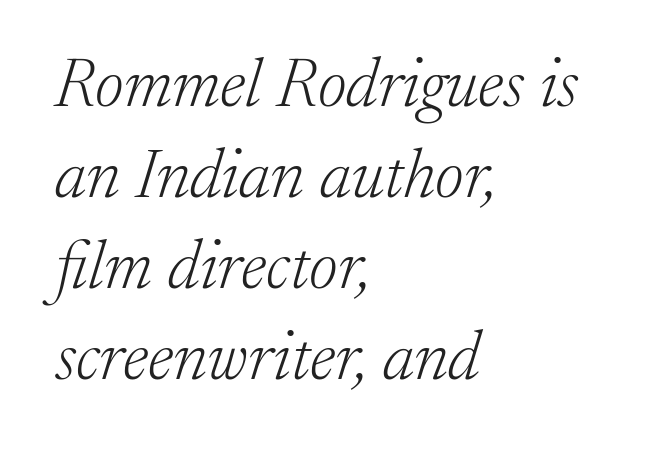
Q: Is the text bold? A: No.
Q: Is the text italic (slanted)? A: Yes, it leans right by about 17 degrees.
Q: Is the typeface a serif or a sans-serif typeface? A: Serif.
Q: Is the text underlined? A: No.
Q: How is the paragraph aligned? A: Left-aligned.
Q: Is the spacing between letters normal or unusually wide? A: Normal.
Q: Is the spacing between lines tight, normal or loose? A: Normal.
Q: Width (condensed, normal, or wide)? A: Normal.
Q: Stroke contrast? A: Low.
Q: x-height? A: Medium.
Q: Monospaced? A: No.
